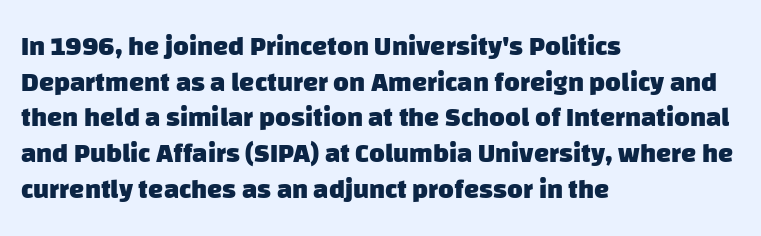
Q: Is the text bold? A: Yes.
Q: Is the text underlined? A: No.
Q: How is the paragraph aligned? A: Left-aligned.
Q: Is the spacing between letters normal or unusually wide? A: Normal.
Q: Is the spacing between lines tight, normal or loose? A: Normal.
